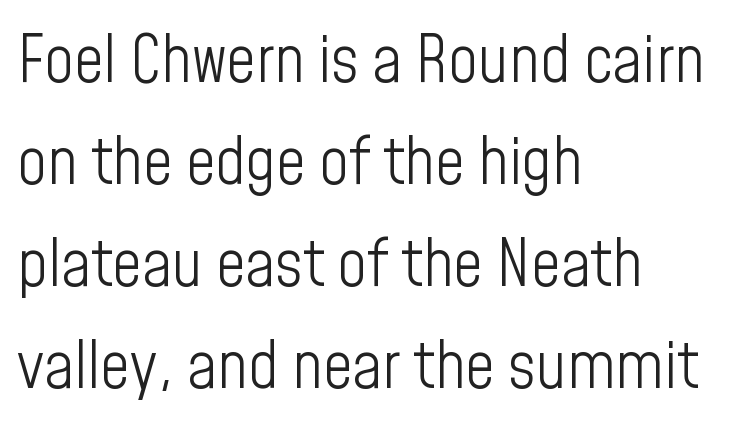
The image shows 65 px light, condensed sans-serif type, upright; set left-aligned, normal line spacing (1.57x), normal letter spacing, not underlined; low stroke contrast and a medium x-height.
